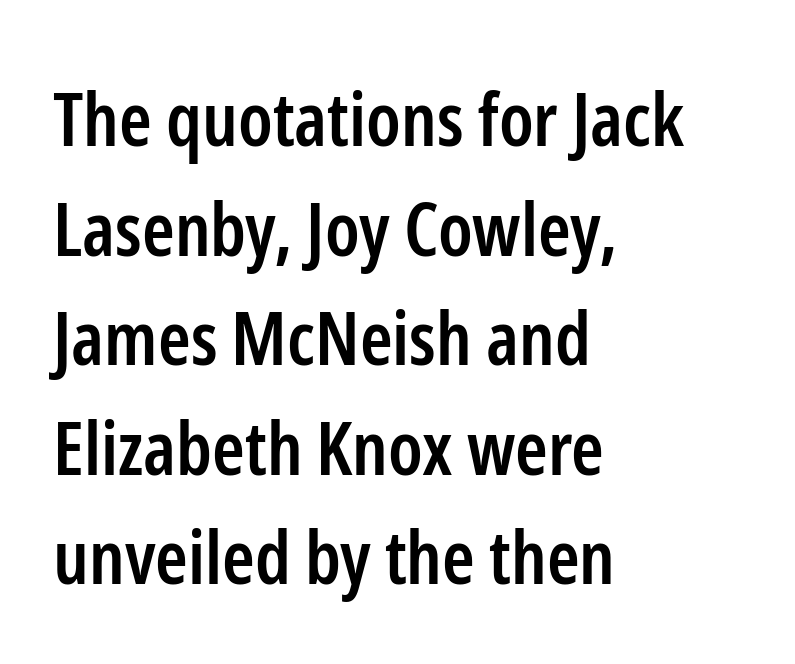
Varying glyph widths throughout — classic text-font behaviour. Is there any slant? The stems are plumb. Moderately thickened strokes mark this as semibold type. Nothing sits at the stroke ends, so this counts as sans-serif.
